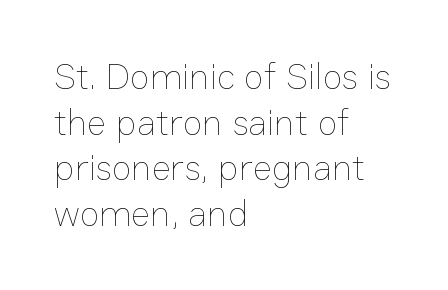
{"italic": "no", "bold": "no", "weight": "thin", "width": "normal", "stroke_contrast": "low", "x_height": "medium", "monospaced": "no", "underline": "no", "align": "left", "line_spacing_ratio": 1.23, "letter_spacing": "normal", "letter_spacing_em": 0.0, "glyph_px": 37}
